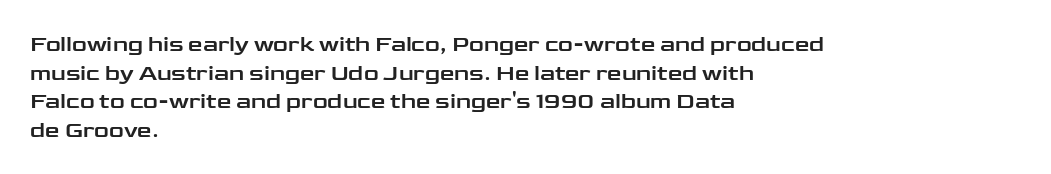
Each line starts at the same left margin while the right side varies. This sample uses plain, unmodified letter spacing. Only glyphs here, with clear space below each row. The letters stand upright; this is a roman face.
